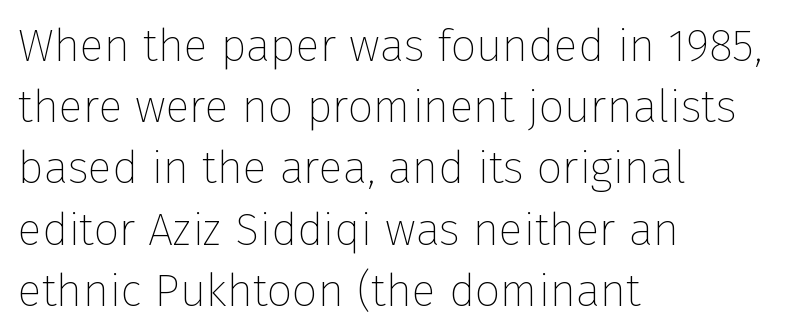
The image shows 45 px thin sans-serif type, upright; set left-aligned, normal line spacing (1.36x), normal letter spacing, not underlined; low stroke contrast and a medium x-height.
